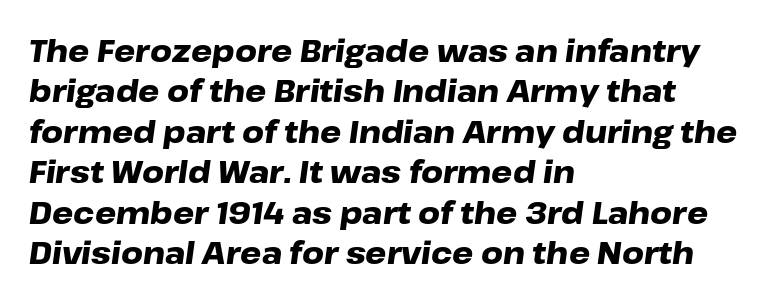
Any mark beneath the type? The region is blank. Style check: oblique. Character widths vary here, with narrow letters taking less room than wide ones. Summary of vertical rhythm: regular, with standard interline spacing. As a designer I'd log this as weight 700, bold. Characters follow at the spacing the type designer built in.
